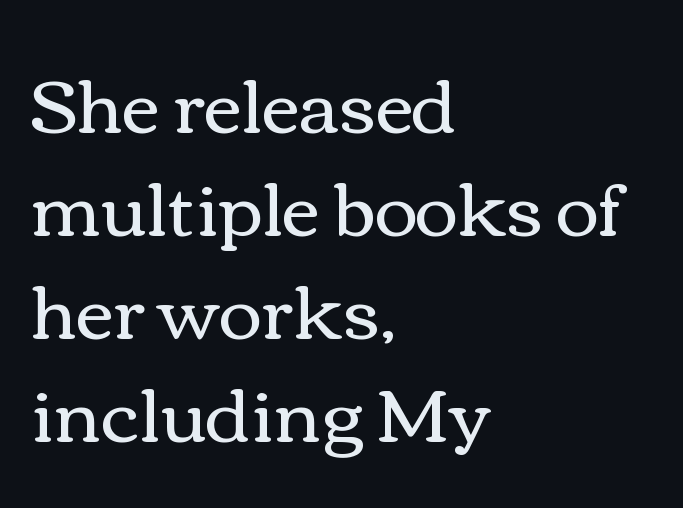
Does the copy run flush right? No — it runs flush left. Words float on clear page, feet unadorned. Each word holds together tightly as a unit, with standard inter-letter gaps. The specimen reads as upright at a glance. Proportional: the letters do not fall into vertical columns.
